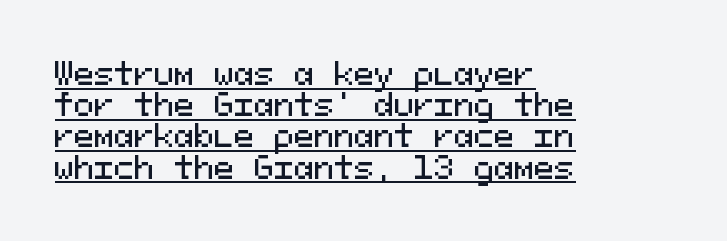
Q: Is the text italic (slanted)? A: No, it is upright.
Q: Is the typeface a serif or a sans-serif typeface? A: Sans-serif.
Q: Is the text underlined? A: Yes.
Q: How is the paragraph aligned? A: Left-aligned.
Q: Is the spacing between letters normal or unusually wide? A: Normal.
Q: Is the spacing between lines tight, normal or loose? A: Tight.
Q: Width (condensed, normal, or wide)? A: Normal.
Q: Stroke contrast? A: Medium.
Q: x-height? A: Medium.
Q: Monospaced? A: Yes.
